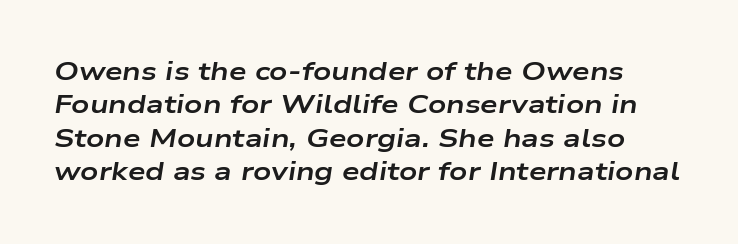
Q: Is the text bold? A: Yes.
Q: Is the text italic (slanted)? A: Yes, it leans right by about 9 degrees.
Q: Is the text underlined? A: No.
Q: Is the spacing between letters normal or unusually wide? A: Normal.
Q: Is the spacing between lines tight, normal or loose? A: Normal.
